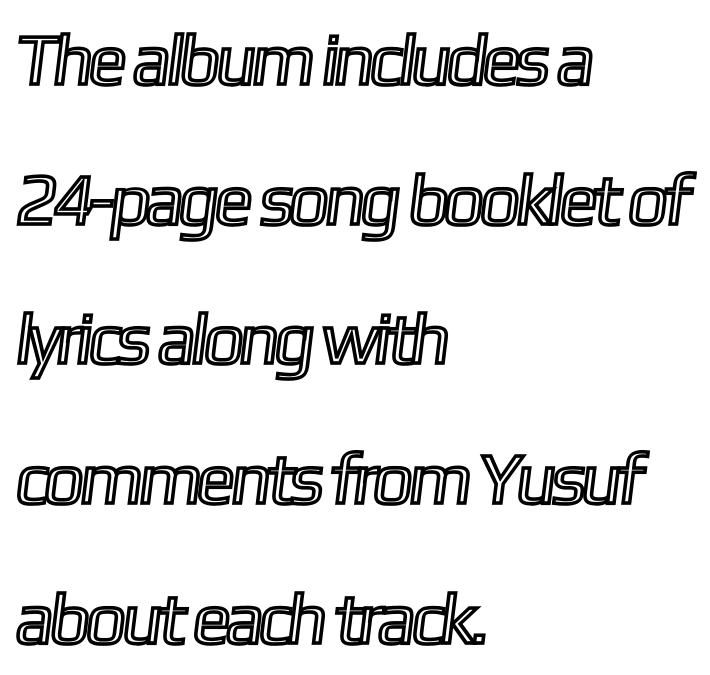
Spacing between characters is what you'd get straight out of the box. The face used here is proportionally spaced, like ordinary book or web type. Only glyphs here, with clear space below each row. The paragraph shown leans on its left margin.
